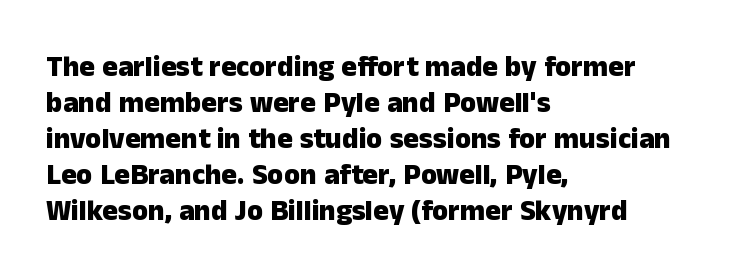
Q: Is the text bold? A: Yes.
Q: Is the text italic (slanted)? A: No, it is upright.
Q: Is the typeface a serif or a sans-serif typeface? A: Sans-serif.
Q: Is the text underlined? A: No.
Q: How is the paragraph aligned? A: Left-aligned.
Q: Is the spacing between letters normal or unusually wide? A: Normal.
Q: Width (condensed, normal, or wide)? A: Normal.
Q: Stroke contrast? A: Low.
Q: x-height? A: Medium.
Q: Monospaced? A: No.
